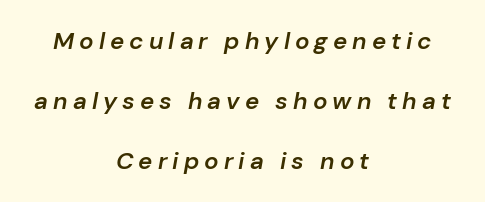
Notice the wide empty band between every row — that's loose leading. What stands out about the letter spacing? Its width — letters are far apart. A centered setting, common on invitations and titles, is used for this passage. The passage shown is not underscored anywhere.
